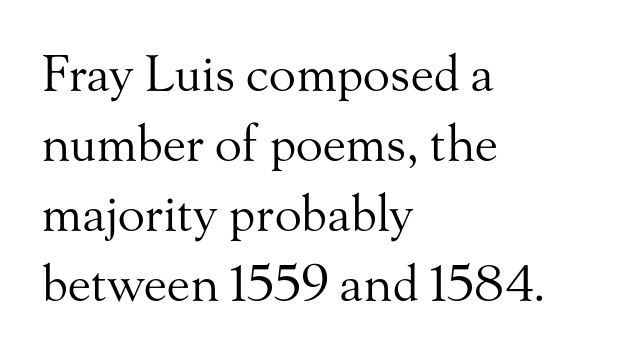
{"serif": "yes", "italic": "no", "bold": "no", "weight": "regular", "width": "normal", "stroke_contrast": "medium", "x_height": "small", "monospaced": "no", "underline": "no", "align": "left", "line_spacing": "normal", "line_spacing_ratio": 1.4, "letter_spacing": "normal", "letter_spacing_em": 0.0, "glyph_px": 50}
